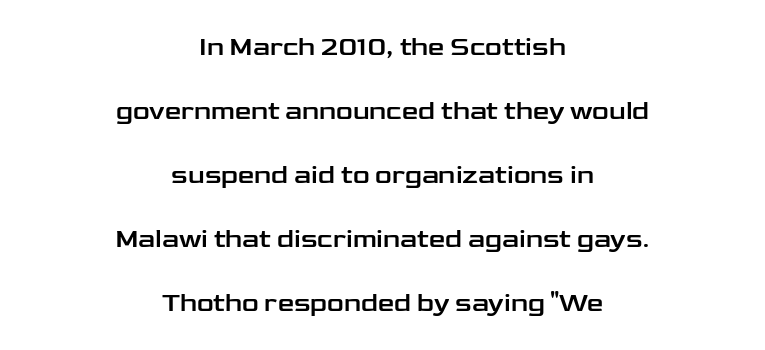
{"italic": "no", "underline": "no", "align": "center", "line_spacing": "loose", "line_spacing_ratio": 2.46, "letter_spacing": "normal", "letter_spacing_em": 0.0, "glyph_px": 26}
